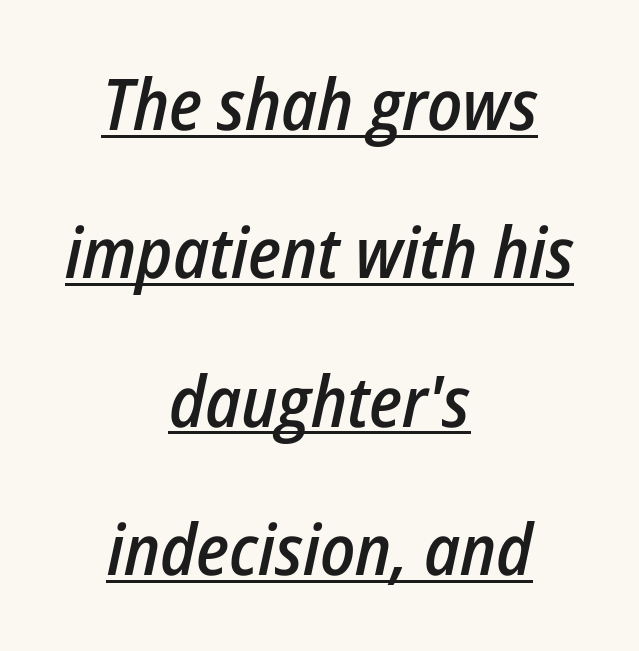
Q: Is the text bold? A: Semi-bold.
Q: Is the text italic (slanted)? A: Yes, it leans right by about 12 degrees.
Q: Is the text underlined? A: Yes.
Q: How is the paragraph aligned? A: Centered.
Q: Is the spacing between letters normal or unusually wide? A: Normal.
Q: Is the spacing between lines tight, normal or loose? A: Loose.
Q: Width (condensed, normal, or wide)? A: Condensed.
Q: Stroke contrast? A: Low.
Q: x-height? A: Medium.
Q: Monospaced? A: No.
